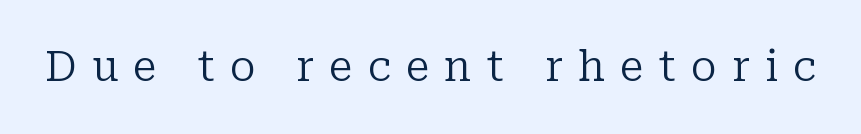
The characters display serif detailing at their extremities. The type sits square on the baseline with zero lean. Short note: letters widely spaced. Lines of text with bare space underneath. A typesetter would call this proportional, since set widths differ per character. The strokes are not fattened; the text isn't bold.
